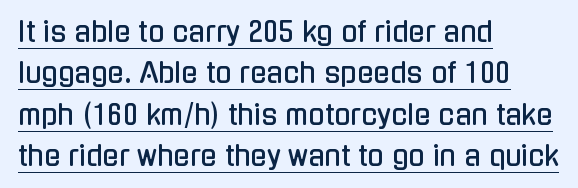
The image shows 27 px text type, upright; set left-aligned, normal line spacing (1.53x), normal letter spacing, underlined.
